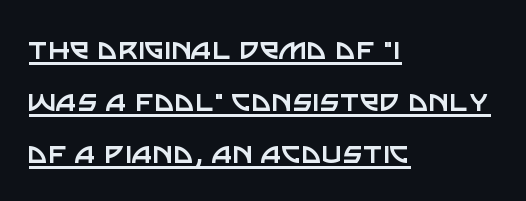
{"serif": "no", "italic": "no", "bold": "no", "weight": "regular", "width": "normal", "stroke_contrast": "low", "x_height": "large", "monospaced": "no", "underline": "yes", "align": "left", "line_spacing": "normal", "line_spacing_ratio": 1.49, "letter_spacing": "normal", "letter_spacing_em": 0.0, "glyph_px": 35}
